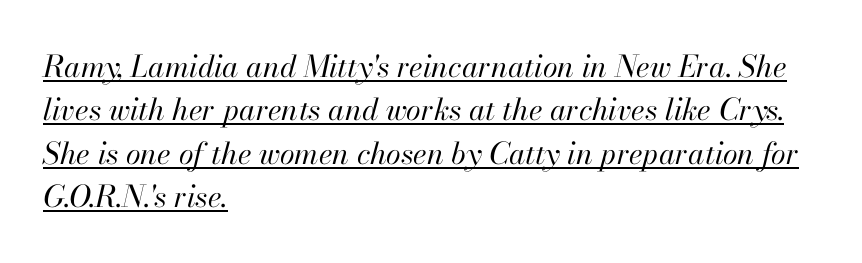
The image shows 30 px regular-weight type, italic (leaning right); set left-aligned, normal line spacing (1.45x), normal letter spacing, underlined; high stroke contrast and a small x-height.
